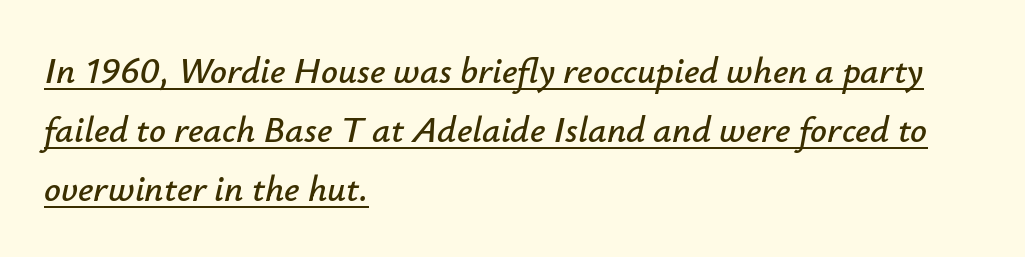
The image shows 37 px text type, italic (leaning right); set left-aligned, normal line spacing (1.6x), normal letter spacing, underlined; low stroke contrast and a small x-height.
